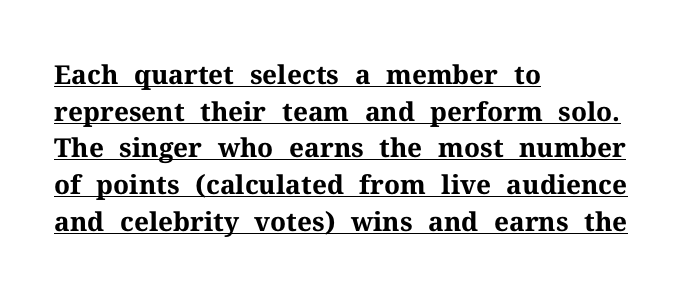
The image shows 26 px bold type, upright; set left-aligned, normal line spacing (1.41x), normal letter spacing, underlined.
